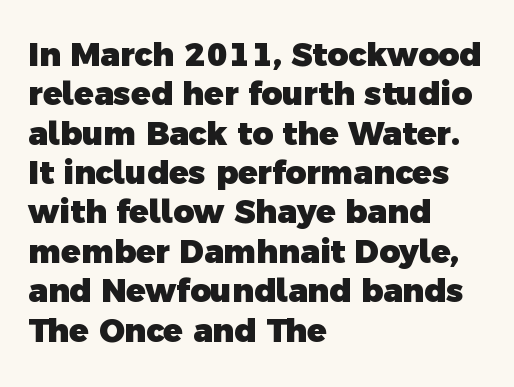
Q: Is the text bold? A: Yes.
Q: Is the typeface a serif or a sans-serif typeface? A: Sans-serif.
Q: Is the text underlined? A: No.
Q: How is the paragraph aligned? A: Left-aligned.
Q: Is the spacing between letters normal or unusually wide? A: Normal.
Q: Width (condensed, normal, or wide)? A: Normal.
Q: x-height? A: Medium.
Q: Monospaced? A: No.
